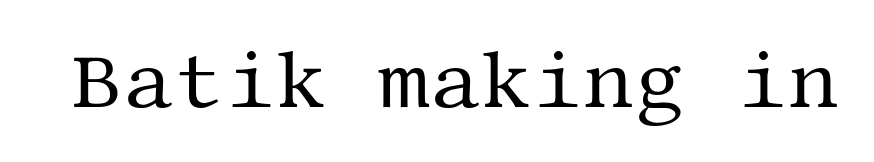
The weight tops out at a normal text grade. A typesetter would mark this as roman, not italic. The text was rendered using a seriffed face with decorative stroke endings. Words float on clear page, feet unadorned. Spacing between characters is what you'd get straight out of the box.
